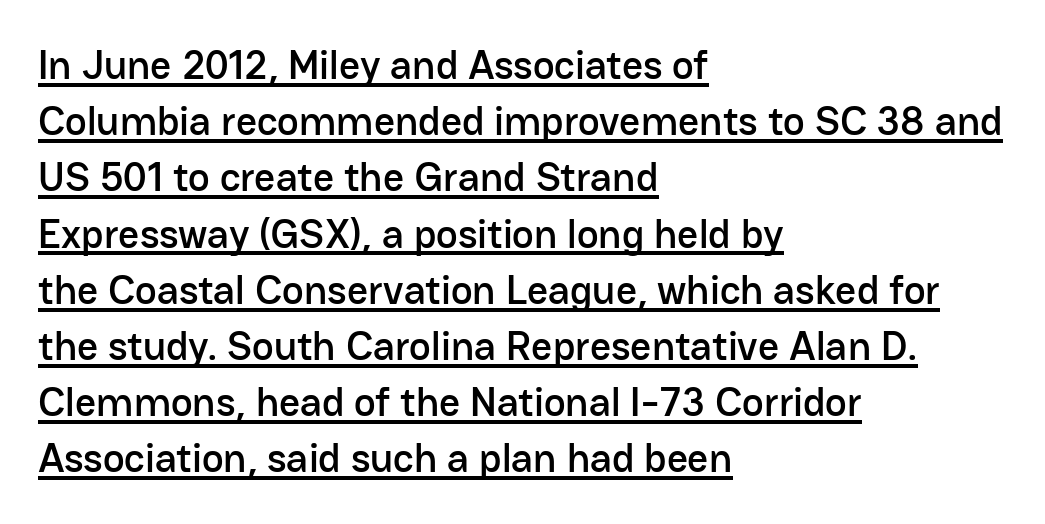
{"serif": "no", "italic": "no", "width": "normal", "stroke_contrast": "low", "x_height": "medium", "monospaced": "no", "underline": "yes", "align": "left", "line_spacing": "normal", "line_spacing_ratio": 1.37, "letter_spacing": "normal", "letter_spacing_em": 0.0, "glyph_px": 41}
